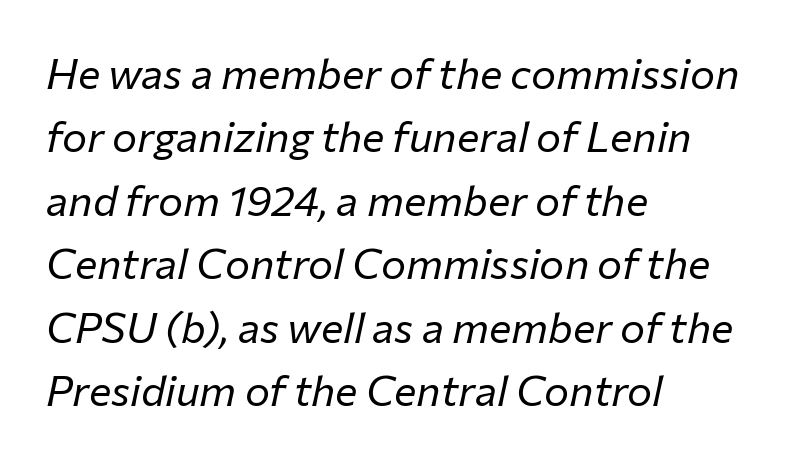
A classic flush-left, rag-right setting is used for this passage. A clean baseline with only descenders dipping below it. Think of a printed novel: that variable character pitch is what you see here. Letter spacing: default.
